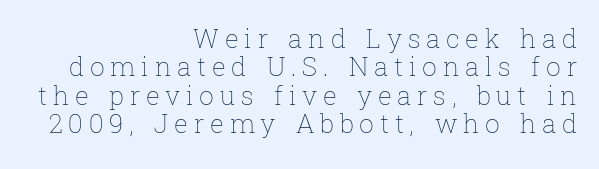
Weight class: somewhere from thin through regular. Regarding leading, the lines here are crowded together. This rendering uses right alignment, leaving the left contour irregular. The words here are not underlined. The letterforms stand isolated, each surrounded by extra space. Designer's note — italics off, roman on.
